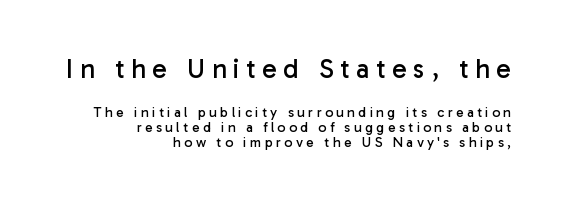
Every character sits straight up, as roman type does. Larger block? The one above; the one below is distinctly smaller. The zone under the glyphs is completely vacant. Notice how descenders almost collide with the ascenders below — that's tight leading.
